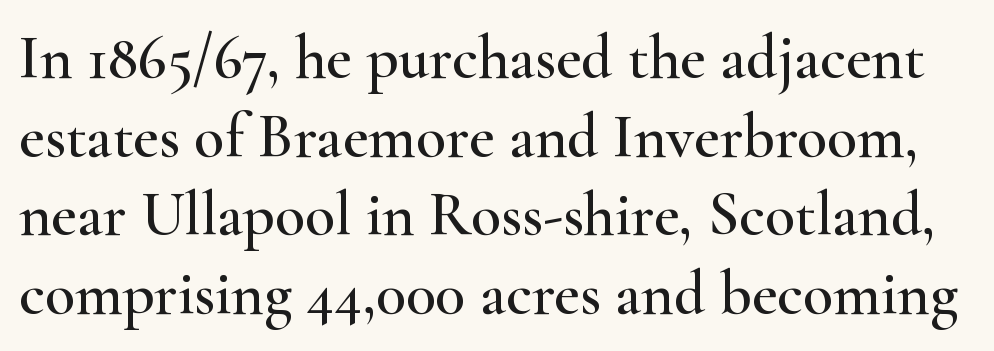
Q: Is the text italic (slanted)? A: No, it is upright.
Q: Is the typeface a serif or a sans-serif typeface? A: Serif.
Q: Is the text underlined? A: No.
Q: Is the spacing between letters normal or unusually wide? A: Normal.
Q: Is the spacing between lines tight, normal or loose? A: Normal.
Q: Width (condensed, normal, or wide)? A: Wide.
Q: Stroke contrast? A: High.
Q: x-height? A: Small.
Q: Monospaced? A: No.
